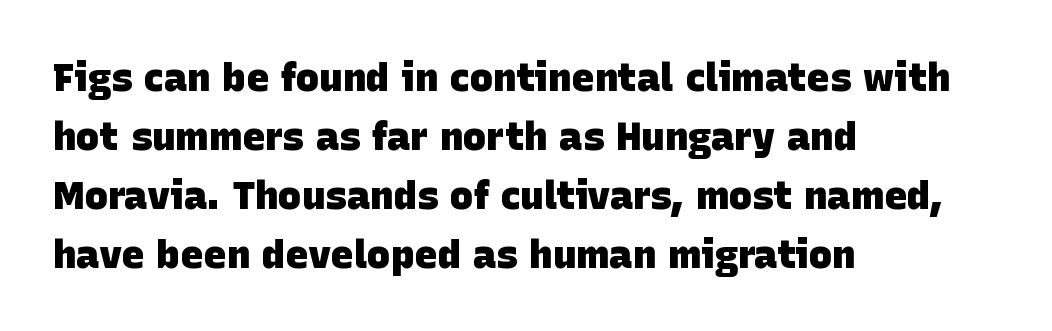
Proportional: the letters do not fall into vertical columns. The baseline area is clear. The lines sit at an ordinary, default distance from one another. Tracking here is standard; glyphs follow each other at the usual distance.
